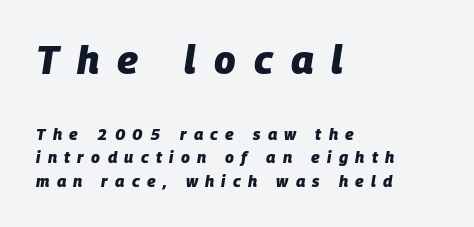
Does the leading feel generous? No, just average. Has an underline been added? It has not. These two chunks differ in scale, with the top chunk taking the larger measure. In terms of letterspacing, this is a distinctly airy, spread setting. Note the varied advance widths — an 'i' is clearly narrower than an 'm'.
